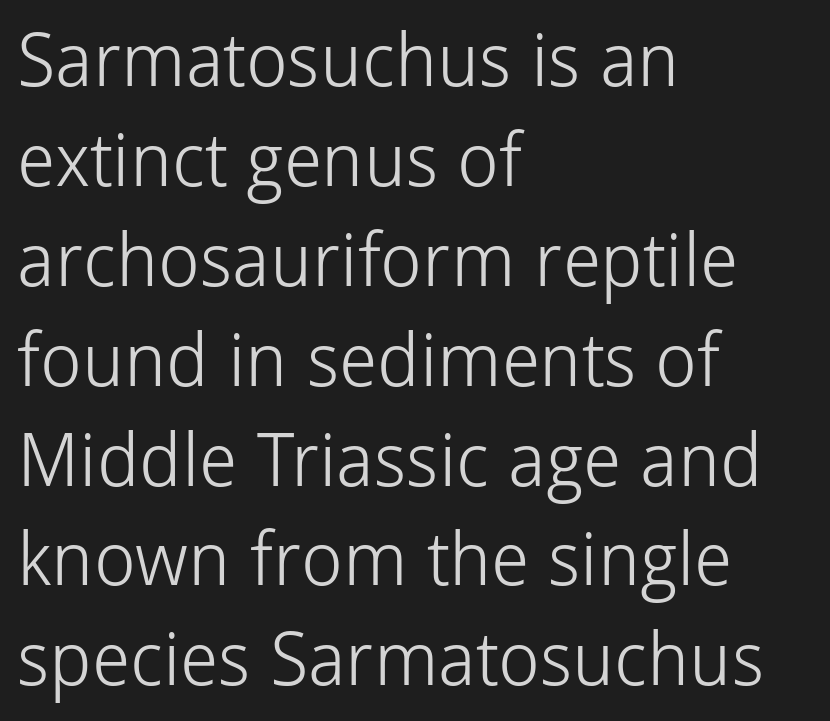
The image shows 74 px light sans-serif type, upright; set left-aligned, normal line spacing (1.35x), normal letter spacing, not underlined; low stroke contrast and a medium x-height.
